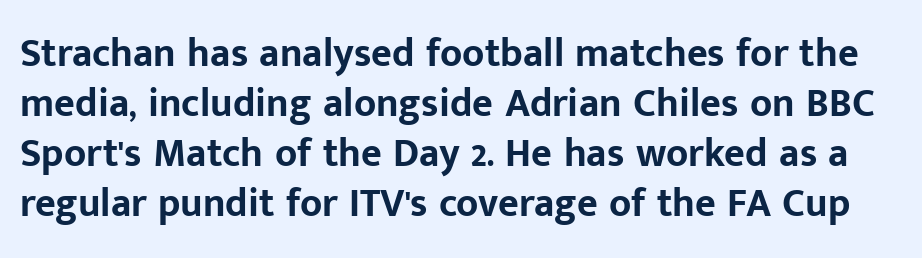
Quick note: interline space is typical. Bare-footed words on every line. Letter spacing: default. Note the varied advance widths — an 'i' is clearly narrower than an 'm'.
